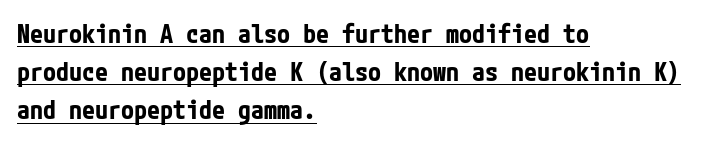
Q: Is the text bold? A: Yes.
Q: Is the text italic (slanted)? A: No, it is upright.
Q: Is the text underlined? A: Yes.
Q: How is the paragraph aligned? A: Left-aligned.
Q: Is the spacing between letters normal or unusually wide? A: Normal.
Q: Is the spacing between lines tight, normal or loose? A: Normal.
